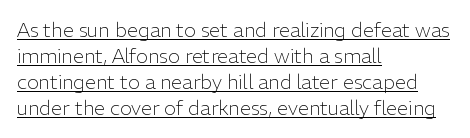
Line beginnings align vertically; line endings do not. The font's upright variant was chosen for this text. Is the letter spacing exaggerated? No — it looks like the ordinary default. Does the leading feel generous? No, just average. The passage shown is underscored from start to finish. A quiet, ordinary-to-light weight characterises the typeface.
